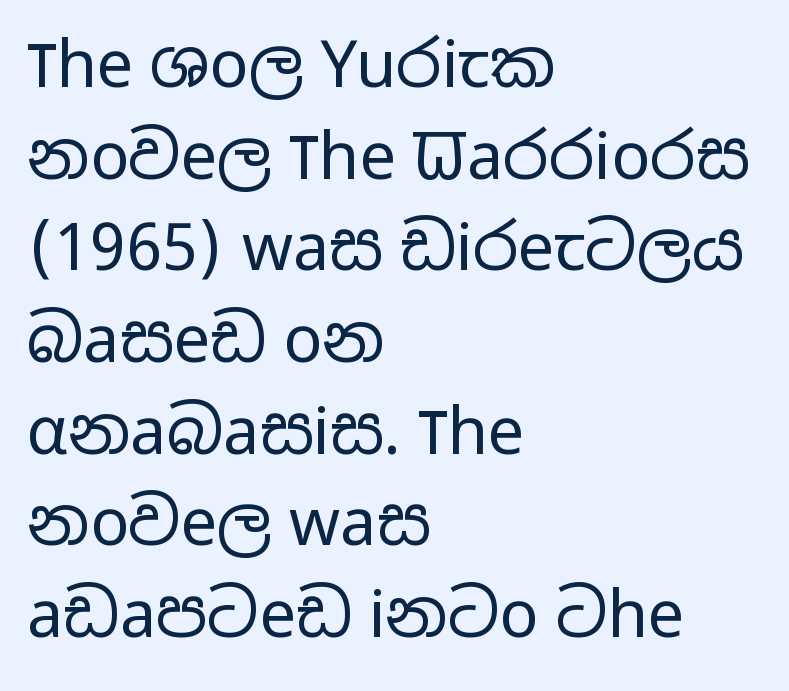
Q: Is the text bold? A: No.
Q: Is the text italic (slanted)? A: No, it is upright.
Q: Is the typeface a serif or a sans-serif typeface? A: Sans-serif.
Q: Is the text underlined? A: No.
Q: How is the paragraph aligned? A: Left-aligned.
Q: Is the spacing between letters normal or unusually wide? A: Normal.
Q: Is the spacing between lines tight, normal or loose? A: Normal.
Q: Width (condensed, normal, or wide)? A: Wide.
Q: Stroke contrast? A: Low.
Q: x-height? A: Medium.
Q: Monospaced? A: No.
